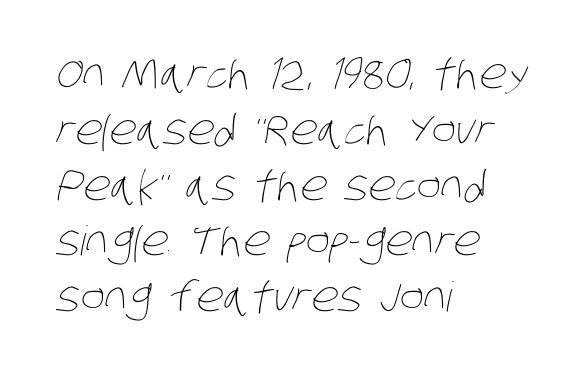
The image shows 41 px thin, condensed type; set left-aligned, normal line spacing (1.36x), normal letter spacing, not underlined; low stroke contrast and a large x-height.
